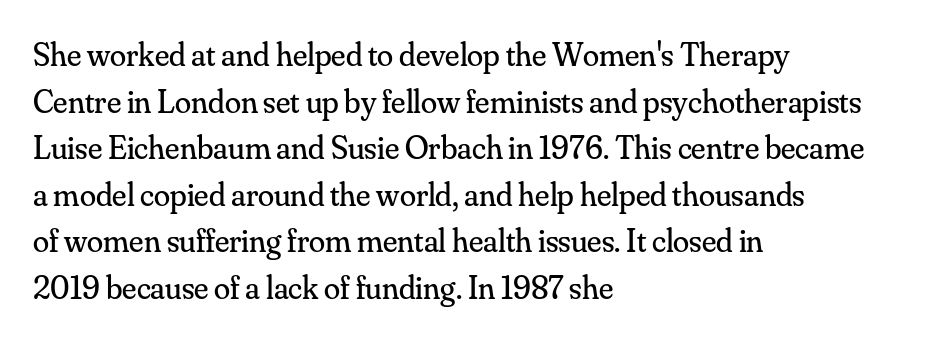
{"serif": "yes", "italic": "no", "bold": "no", "weight": "regular", "width": "normal", "stroke_contrast": "medium", "x_height": "small", "monospaced": "no", "underline": "no", "align": "left", "line_spacing": "normal", "line_spacing_ratio": 1.41, "letter_spacing": "normal", "letter_spacing_em": 0.0, "glyph_px": 33}
